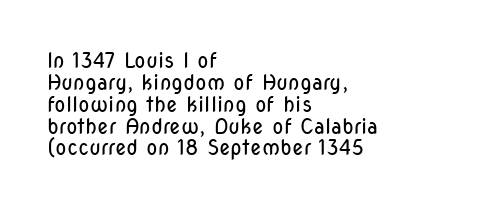
The lines in this sample share a left origin and differ only in where they stop. No extra tracking has been applied to these lines. Do the letters lean? They stand straight. No chunkiness to these letters — they're not bold. A clean baseline with only descenders dipping below it. The space between consecutive lines is stingy.
